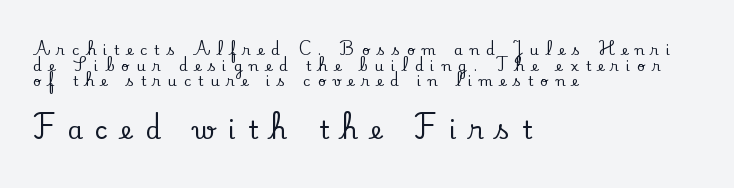
The image shows 25 px text type, upright; set left-aligned, tight line spacing (1.12x), unusually wide letter spacing (+0.5 em), not underlined; the second (bottom) block is 1.79x larger.
